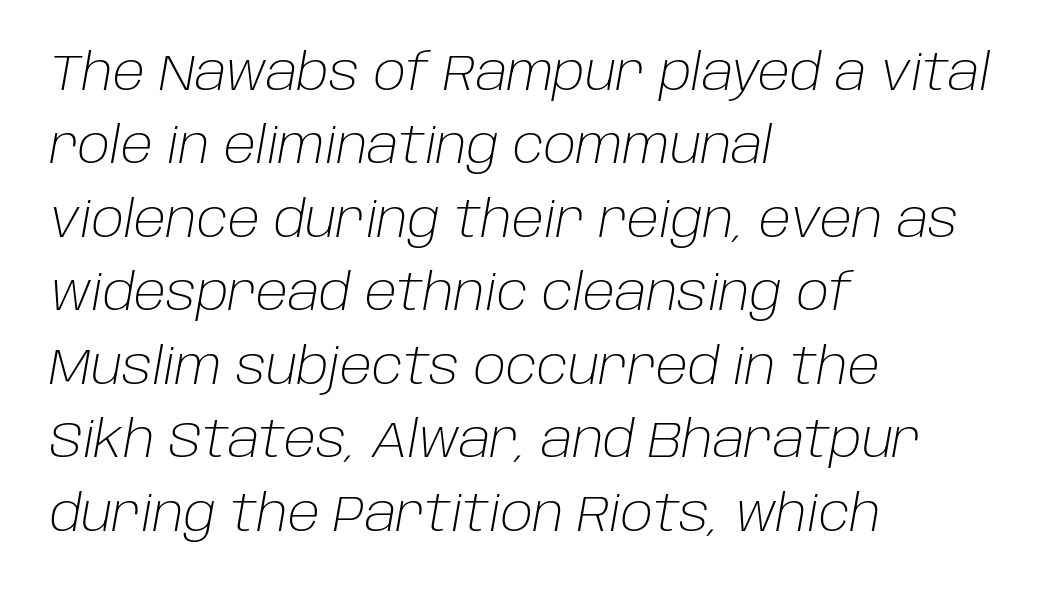
The image shows 50 px light type, italic (leaning right); set left-aligned, normal line spacing (1.47x), normal letter spacing, not underlined; low stroke contrast and a large x-height.
